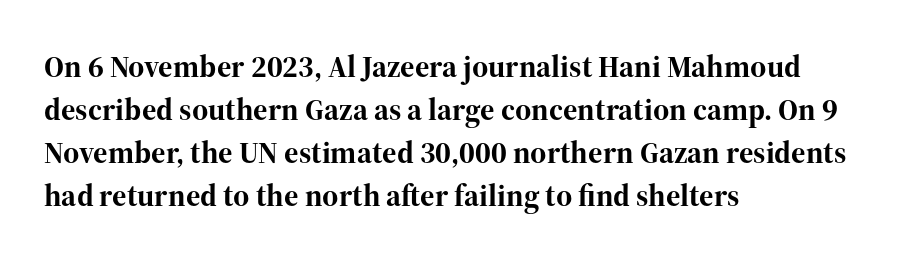
The image shows 31 px bold serif type, upright; set left-aligned, normal line spacing (1.39x), normal letter spacing, not underlined; high stroke contrast and a medium x-height.
